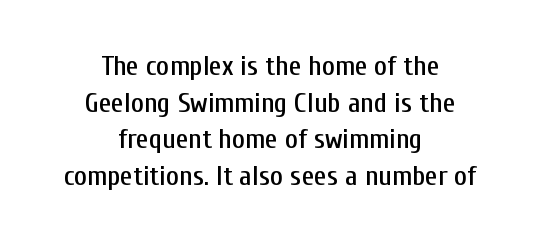
{"serif": "no", "italic": "no", "width": "condensed", "stroke_contrast": "low", "x_height": "medium", "monospaced": "no", "underline": "no", "align": "center", "line_spacing": "normal", "line_spacing_ratio": 1.31, "letter_spacing": "normal", "letter_spacing_em": 0.0, "glyph_px": 28}
